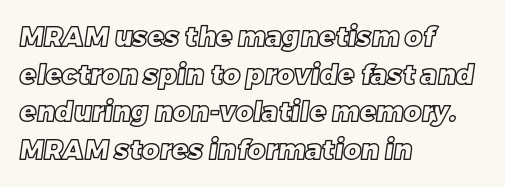
{"underline": "no", "align": "left", "line_spacing": "normal", "line_spacing_ratio": 1.39, "letter_spacing": "normal", "letter_spacing_em": 0.0, "glyph_px": 27}
